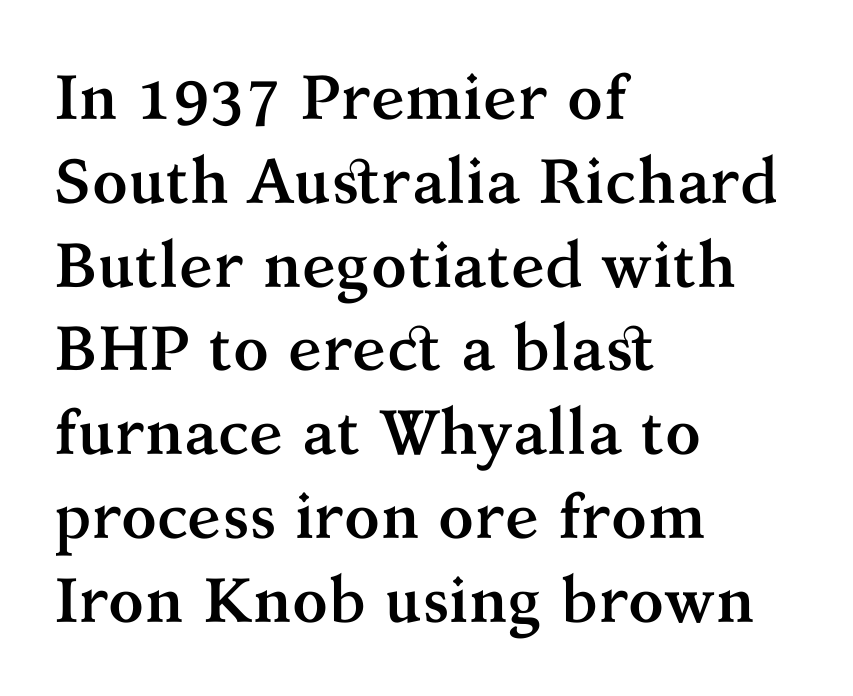
Horizontally, the lines are justified to the leading edge only. The typesetting leans heavy: a genuine bold. Think of a printed novel: that variable character pitch is what you see here. Is there any slant? The stems are plumb. Line spacing here is normal. The space directly below the letters is spotless.
